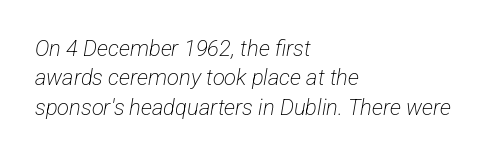
The rendering uses a moderate line-height, typical for paragraphs. Nothing heavy about these letters — not bold at all. In CSS terms this would be text-align: left. No extra tracking has been applied to these lines.
